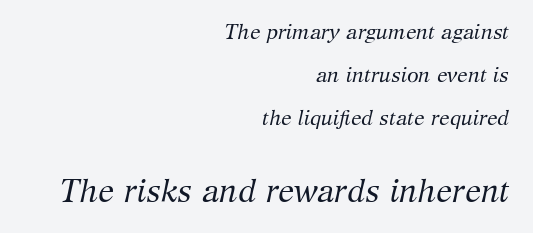
{"serif": "yes", "italic": "yes", "lean": "right", "slant_degrees": 12, "bold": "no", "weight": "regular", "width": "normal", "stroke_contrast": "medium", "x_height": "medium", "monospaced": "no", "underline": "no", "align": "right", "line_spacing": "loose", "line_spacing_ratio": 2.05, "letter_spacing": "normal", "letter_spacing_em": 0.0, "larger_block": "second", "size_ratio": 1.52, "glyph_px": 32}
